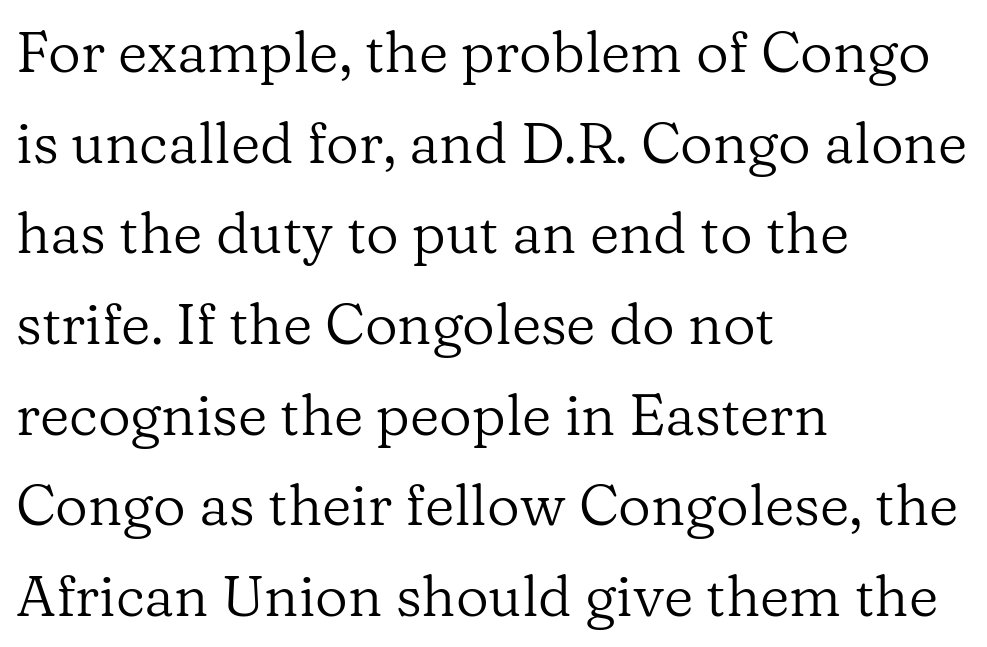
Q: Is the text bold? A: No.
Q: Is the text italic (slanted)? A: No, it is upright.
Q: Is the typeface a serif or a sans-serif typeface? A: Serif.
Q: Is the text underlined? A: No.
Q: How is the paragraph aligned? A: Left-aligned.
Q: Is the spacing between letters normal or unusually wide? A: Normal.
Q: Is the spacing between lines tight, normal or loose? A: Normal.
Q: Width (condensed, normal, or wide)? A: Normal.
Q: Stroke contrast? A: Low.
Q: x-height? A: Medium.
Q: Monospaced? A: No.
